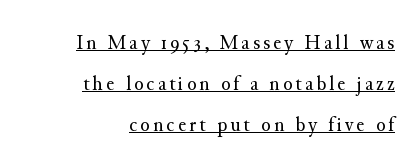
The image shows 22 px text type, upright; set right-aligned, line spacing 1.86x, underlined.
